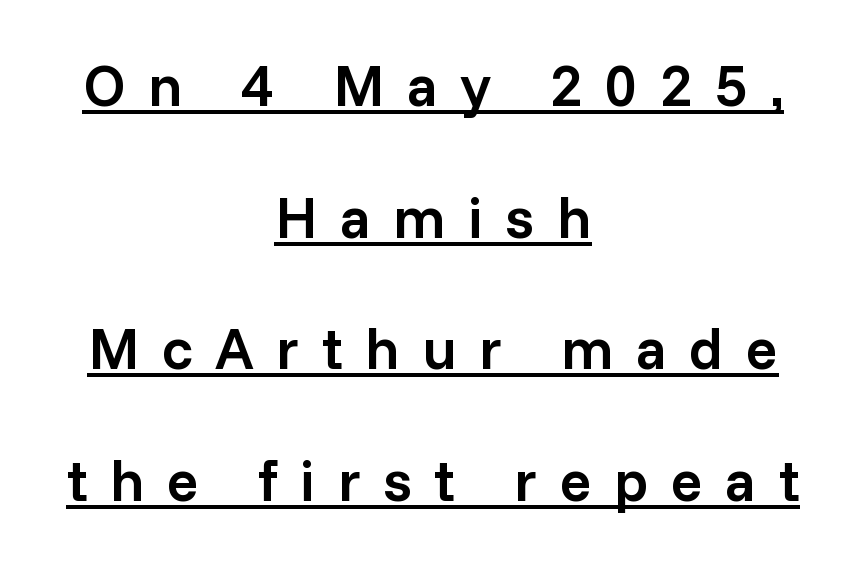
The image shows 59 px semibold sans-serif type, upright; set centered, loose line spacing (2.23x), unusually wide letter spacing (+0.38 em), underlined; low stroke contrast and a medium x-height.
